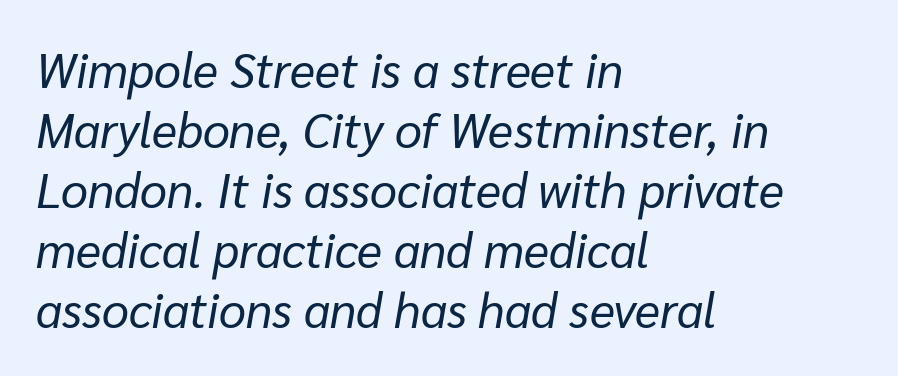
Q: Is the text bold? A: No.
Q: Is the text italic (slanted)? A: Yes, it leans right by about 10 degrees.
Q: Is the text underlined? A: No.
Q: How is the paragraph aligned? A: Left-aligned.
Q: Is the spacing between letters normal or unusually wide? A: Normal.
Q: Is the spacing between lines tight, normal or loose? A: Normal.
Q: Width (condensed, normal, or wide)? A: Normal.
Q: Stroke contrast? A: Low.
Q: x-height? A: Medium.
Q: Monospaced? A: No.
